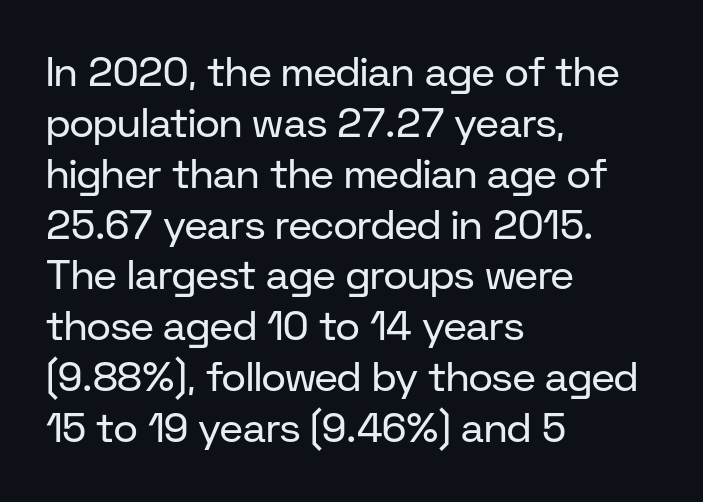
Q: Is the text bold? A: No.
Q: Is the text italic (slanted)? A: No, it is upright.
Q: Is the typeface a serif or a sans-serif typeface? A: Sans-serif.
Q: Is the text underlined? A: No.
Q: How is the paragraph aligned? A: Left-aligned.
Q: Is the spacing between letters normal or unusually wide? A: Normal.
Q: Width (condensed, normal, or wide)? A: Normal.
Q: Stroke contrast? A: Low.
Q: x-height? A: Medium.
Q: Monospaced? A: No.
